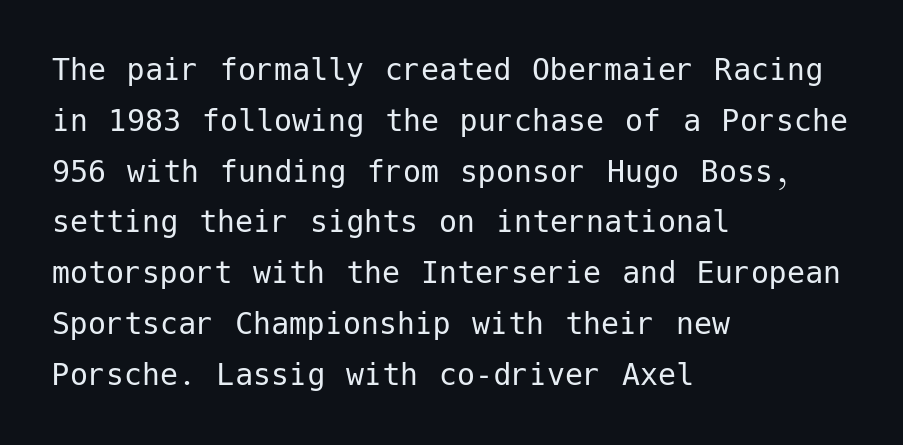
A sans-serif font was chosen for this passage. Is this a heavy cut? Hardly; it is regular or lighter. Posture: straight, roman, zero tilt. The specimen omits any rule beneath the text block's lines.
